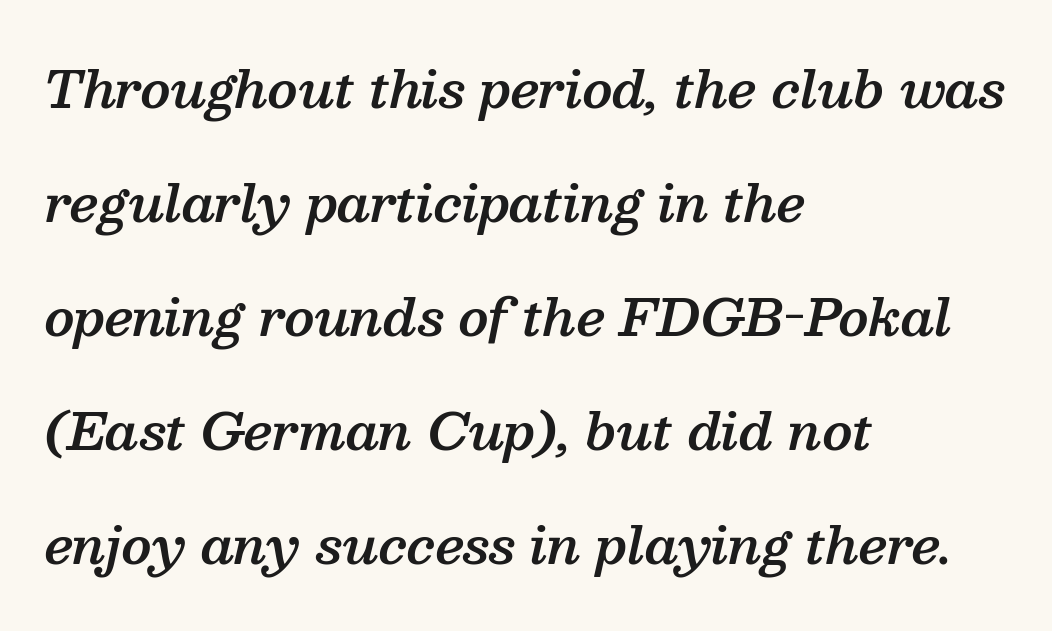
Q: Is the text bold? A: Semi-bold.
Q: Is the text italic (slanted)? A: Yes, it leans right by about 13 degrees.
Q: Is the typeface a serif or a sans-serif typeface? A: Serif.
Q: Is the text underlined? A: No.
Q: How is the paragraph aligned? A: Left-aligned.
Q: Is the spacing between letters normal or unusually wide? A: Normal.
Q: Is the spacing between lines tight, normal or loose? A: Loose.
Q: Width (condensed, normal, or wide)? A: Normal.
Q: Stroke contrast? A: Medium.
Q: x-height? A: Medium.
Q: Monospaced? A: No.
